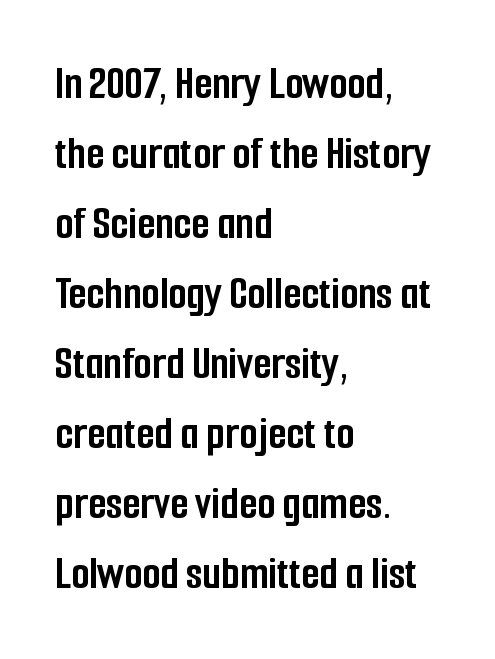
Each letter keeps its own natural width here, so spacing adapts to shape. The glyphs are unaccompanied by any horizontal stroke below them. Leading matches the norm, producing a regular column. Every stem runs plumb, perpendicular to the baseline.
